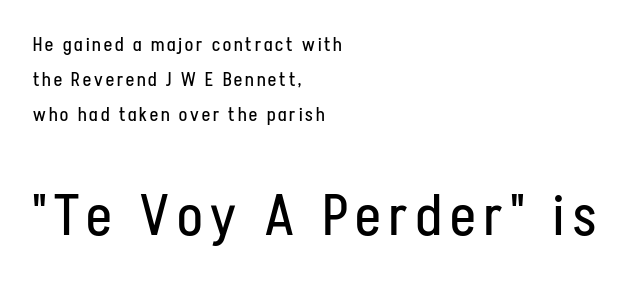
{"serif": "no", "italic": "no", "bold": "no", "weight": "regular", "width": "condensed", "stroke_contrast": "low", "x_height": "medium", "monospaced": "no", "underline": "no", "align": "left", "line_spacing_ratio": 1.84, "larger_block": "second", "size_ratio": 3.0, "glyph_px": 57}
